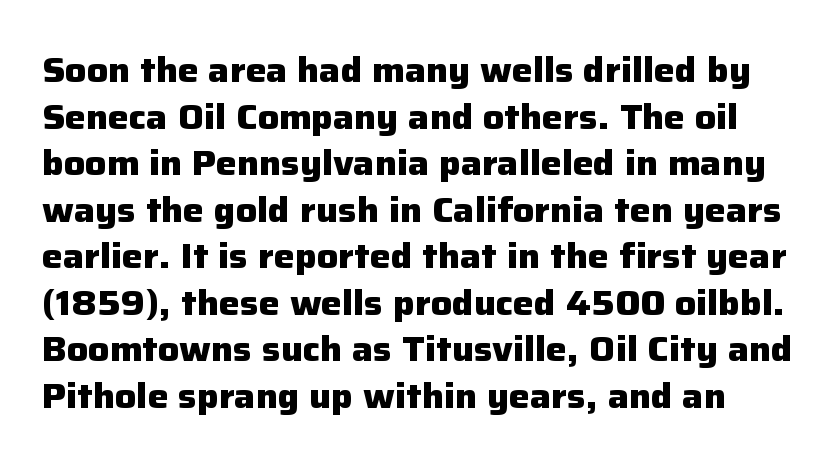
These lines sit exactly where default settings would place them. Think of a printed novel: that variable character pitch is what you see here. Check under the words: just untouched page. You could call the tracking neutral — neither tight nor loose. Note: no serifs on the glyphs.
